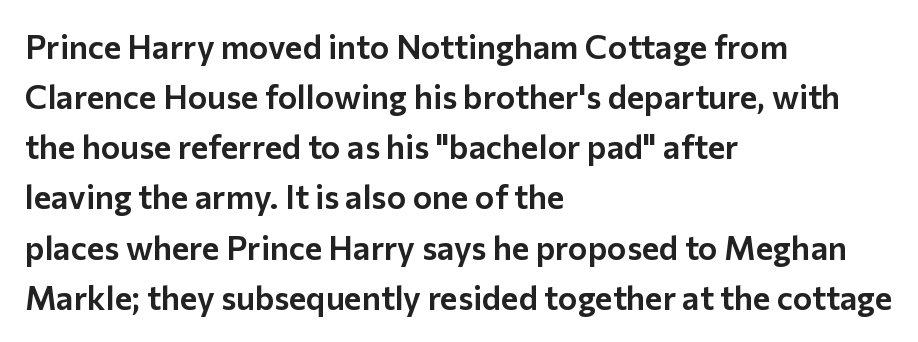
No word sits above an underline. Tall strokes in this sample are plumb rather than angled. Do the characters align in a grid? No, the font is proportional. Serifs: no, the terminals of the letterforms are clean.
